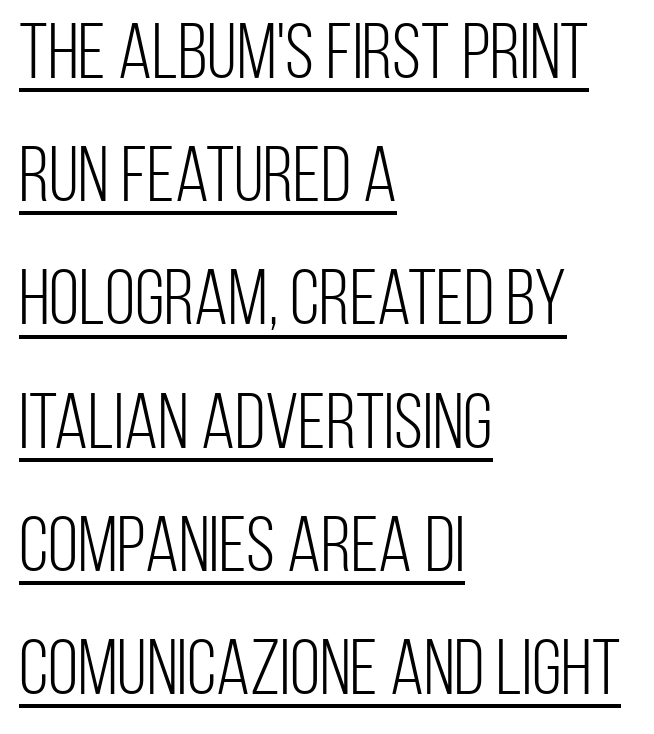
The letters look calm and open, with moderate or lighter stems. Unlike italic type, these characters show no tilt at all. Summary of vertical rhythm: regular, with standard interline spacing. Nothing unusual about the tracking: characters are spaced as the font intends. Does the copy run flush right? No — it runs flush left.
